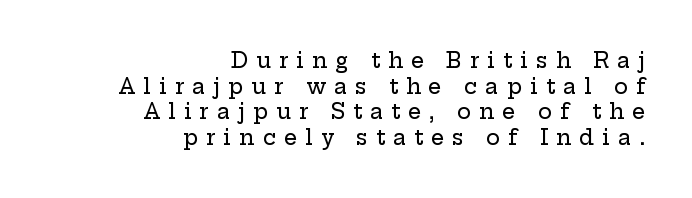
Line endings align vertically; line beginnings do not. Each word looks stretched out because of the extra space between its letters. Unlike italic type, these characters show no tilt at all. Plain, unruled lines of type.
